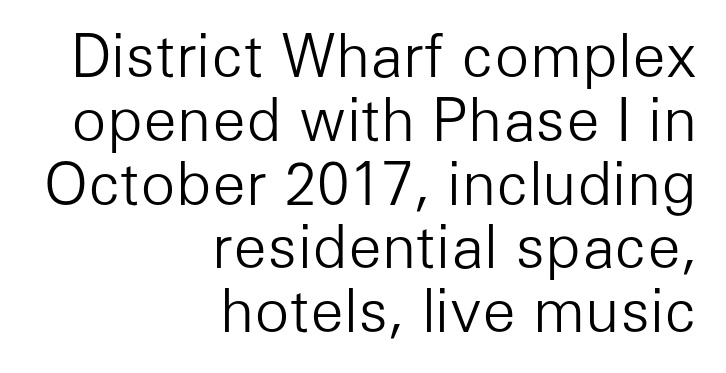
The image shows 58 px light sans-serif type, upright; set right-aligned, tight line spacing (1.1x), normal letter spacing, not underlined; low stroke contrast and a medium x-height.
